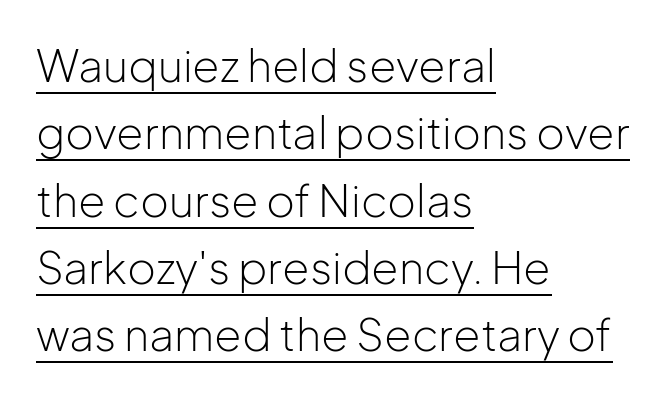
The image shows 44 px light sans-serif type, upright; set left-aligned, normal line spacing (1.53x), normal letter spacing, underlined; low stroke contrast and a medium x-height.
